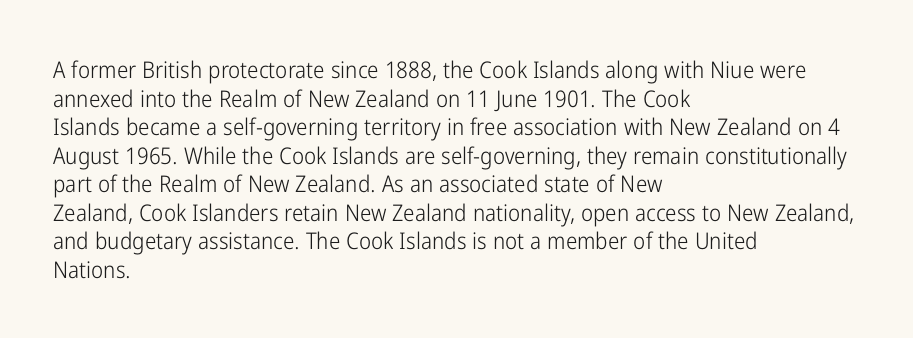
{"italic": "no", "bold": "no", "underline": "no", "align": "left", "line_spacing_ratio": 1.24, "letter_spacing": "normal", "letter_spacing_em": 0.0, "glyph_px": 23}
